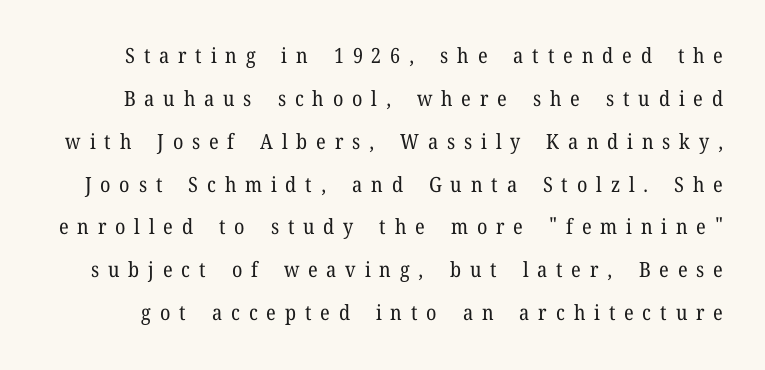
The image shows 21 px text type, upright; set loose line spacing (2.04x), unusually wide letter spacing (+0.42 em), not underlined.
